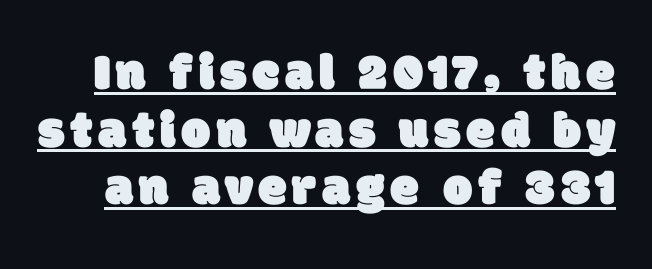
Q: Is the typeface a serif or a sans-serif typeface? A: Sans-serif.
Q: Is the text underlined? A: Yes.
Q: Is the spacing between lines tight, normal or loose? A: Tight.
Q: Width (condensed, normal, or wide)? A: Normal.
Q: Stroke contrast? A: Low.
Q: x-height? A: Large.
Q: Monospaced? A: No.
